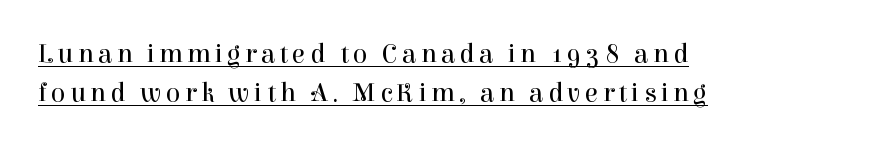
{"italic": "no", "bold": "no", "underline": "yes", "align": "left", "line_spacing": "normal", "line_spacing_ratio": 1.46, "glyph_px": 27}
